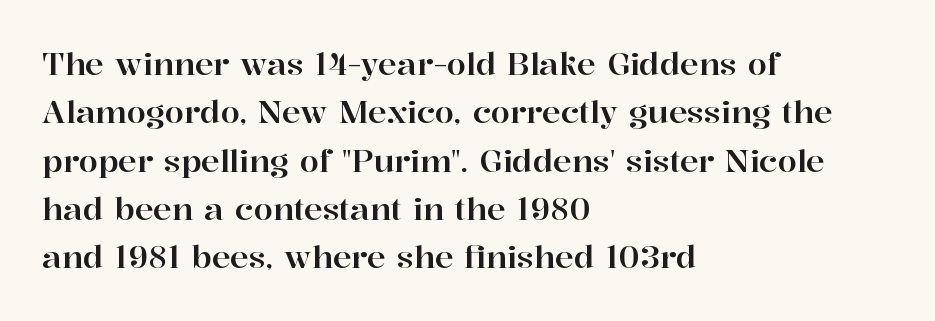
Q: Is the text italic (slanted)? A: No, it is upright.
Q: Is the typeface a serif or a sans-serif typeface? A: Serif.
Q: Is the text underlined? A: No.
Q: How is the paragraph aligned? A: Left-aligned.
Q: Is the spacing between letters normal or unusually wide? A: Normal.
Q: Is the spacing between lines tight, normal or loose? A: Normal.
Q: Width (condensed, normal, or wide)? A: Normal.
Q: Stroke contrast? A: High.
Q: x-height? A: Medium.
Q: Monospaced? A: No.
